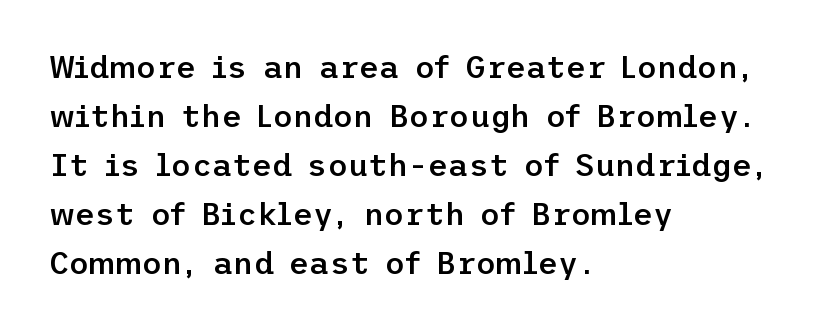
Glyph-to-glyph distance matches everyday printed text. A sans-serif font was chosen for this passage. Compared with an ordinary text face, these strokes are moderately heavier — a semibold. Underline: absent.
